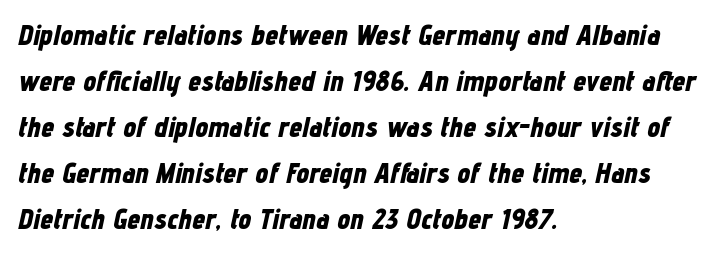
The strokes are fattened all the way to bold. Spacing verdict: proportional, widths tailored to each character. In CSS terms this would be text-align: left. The space beneath each line is pristine and unruled. Normally led — the rows are evenly, conventionally spaced. Every character sits at an angle, as italics do.
